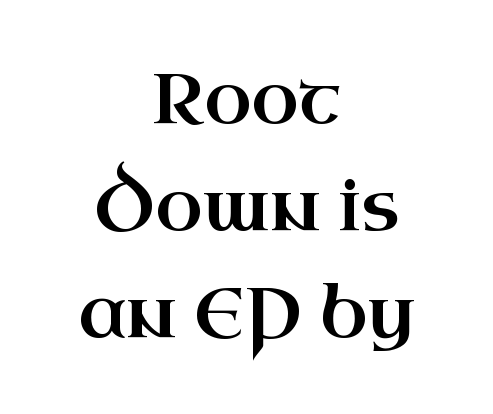
Q: Is the text italic (slanted)? A: No, it is upright.
Q: Is the typeface a serif or a sans-serif typeface? A: Serif.
Q: Is the text underlined? A: No.
Q: How is the paragraph aligned? A: Centered.
Q: Is the spacing between letters normal or unusually wide? A: Normal.
Q: Is the spacing between lines tight, normal or loose? A: Normal.
Q: Width (condensed, normal, or wide)? A: Wide.
Q: Stroke contrast? A: High.
Q: x-height? A: Small.
Q: Monospaced? A: No.
